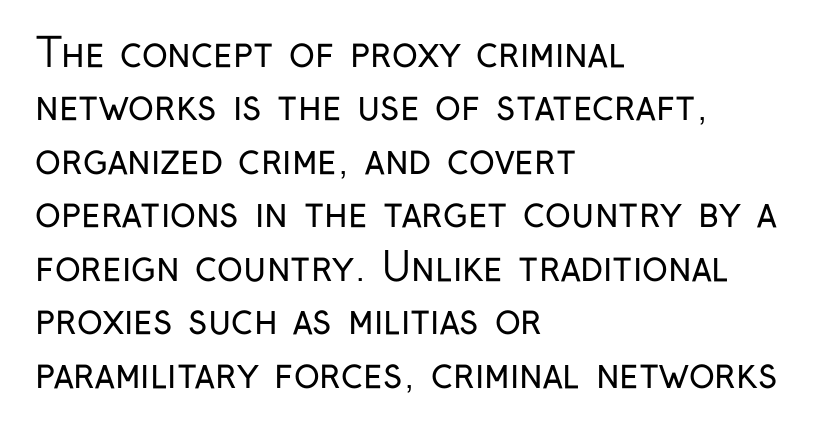
Q: Is the text bold? A: No.
Q: Is the text italic (slanted)? A: No, it is upright.
Q: Is the typeface a serif or a sans-serif typeface? A: Sans-serif.
Q: Is the text underlined? A: No.
Q: How is the paragraph aligned? A: Left-aligned.
Q: Is the spacing between letters normal or unusually wide? A: Normal.
Q: Is the spacing between lines tight, normal or loose? A: Normal.
Q: Width (condensed, normal, or wide)? A: Condensed.
Q: Stroke contrast? A: Low.
Q: x-height? A: Medium.
Q: Monospaced? A: No.
